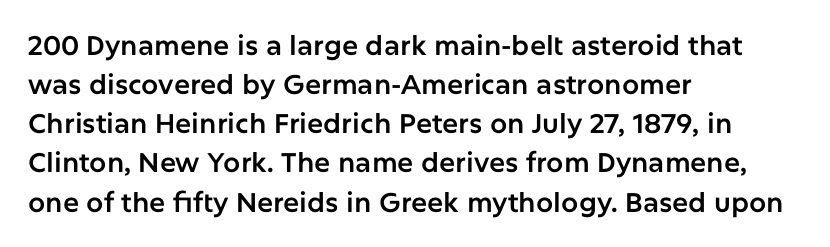
The image shows 27 px text type, upright; set left-aligned, normal line spacing (1.45x), normal letter spacing, not underlined.
